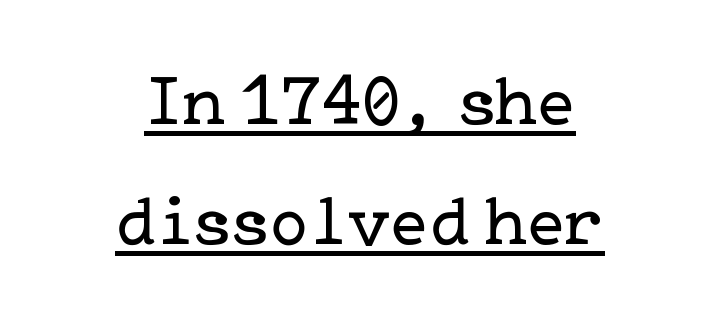
The image shows 71 px regular-weight serif type, upright; set centered, normal line spacing (1.69x), normal letter spacing, underlined; low stroke contrast and a medium x-height.
